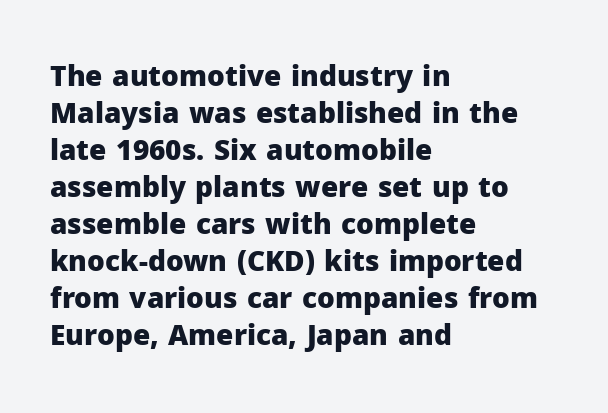
To sum up the face: it is a sans, with no serifs. Is this a fixed-width face? No — the glyphs have proportional, varying widths. Each line starts at the same left margin while the right side varies. Underline: absent.
